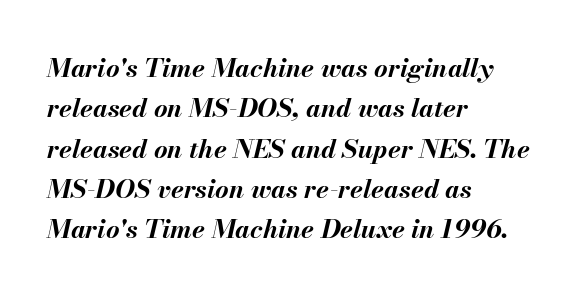
{"italic": "yes", "lean": "right", "slant_degrees": 13, "bold": "yes", "underline": "no", "align": "left", "line_spacing": "normal", "line_spacing_ratio": 1.55, "letter_spacing": "normal", "letter_spacing_em": 0.0, "glyph_px": 26}
